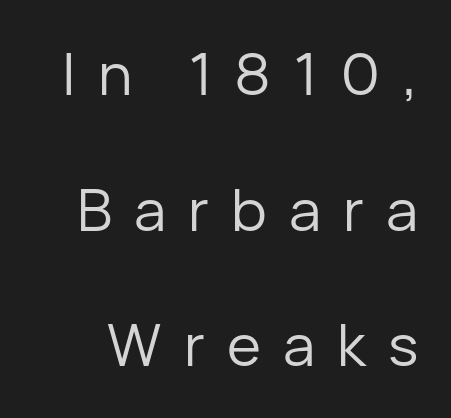
You could fit nearly another row in the gap between these rows. The face looks like a standard text weight, possibly lighter. The passage shown is typeset with a sans-serif family. You could not count columns in this text — the font is proportionally spaced. Look at the tracking — it's clearly loosened, letters drifting apart.
